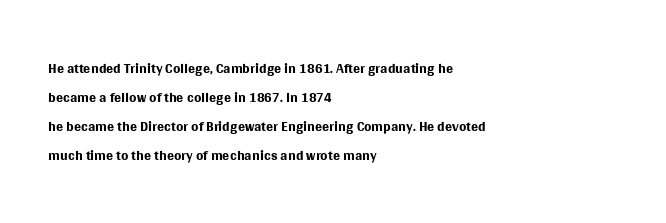
Letters rest on an invisible, unmarked baseline. Heaviness? Minimal to ordinary, like unemphasized prose. The rendering anchors every line to the left-hand side. The line-height multiplier appears to be the usual default.
